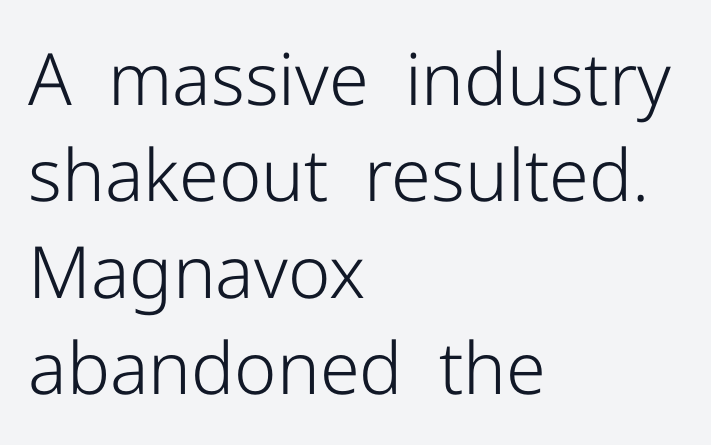
Note the varied advance widths — an 'i' is clearly narrower than an 'm'. Students, note that the glyphs here touch the page at normal intervals. Examine the stroke ends and you'll find no serifs. If you drew a line through each stem, it would be perfectly vertical. Beneath every word, the page is bare.
